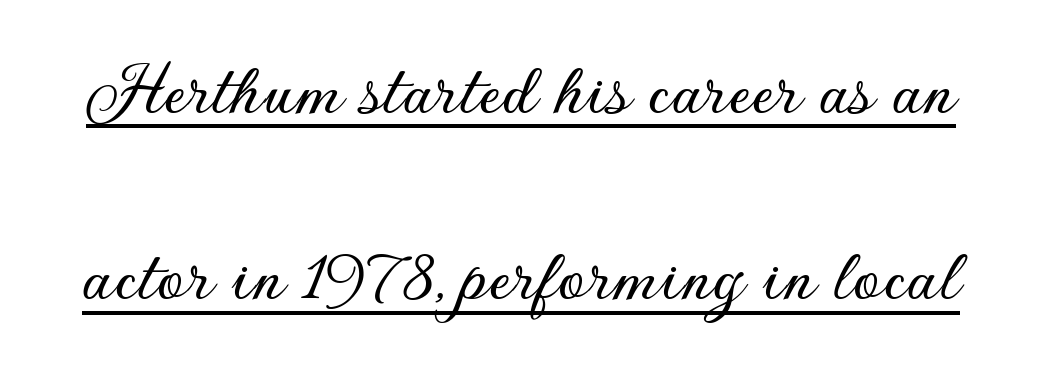
Q: Is the text italic (slanted)? A: Yes.
Q: Is the typeface a serif or a sans-serif typeface? A: Sans-serif.
Q: Is the text underlined? A: Yes.
Q: Is the spacing between letters normal or unusually wide? A: Normal.
Q: Is the spacing between lines tight, normal or loose? A: Loose.
Q: Width (condensed, normal, or wide)? A: Normal.
Q: Stroke contrast? A: Low.
Q: x-height? A: Small.
Q: Monospaced? A: No.
